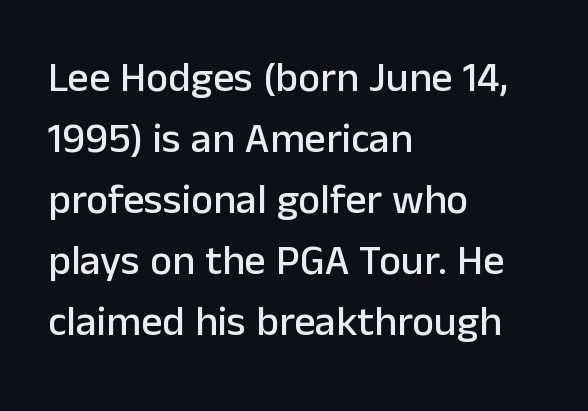
{"serif": "no", "italic": "no", "width": "normal", "stroke_contrast": "low", "x_height": "medium", "monospaced": "no", "underline": "no", "align": "left", "line_spacing": "normal", "line_spacing_ratio": 1.45, "letter_spacing": "normal", "letter_spacing_em": 0.0, "glyph_px": 42}
